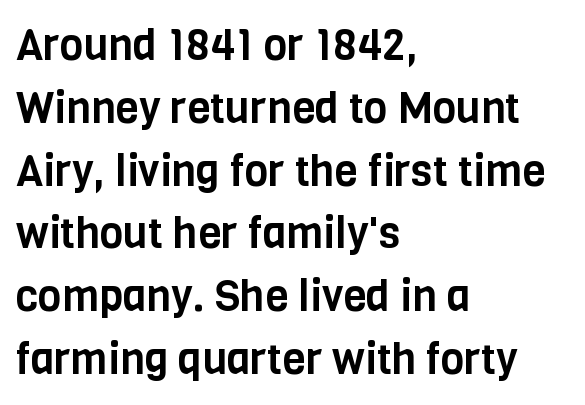
Q: Is the text italic (slanted)? A: No, it is upright.
Q: Is the typeface a serif or a sans-serif typeface? A: Sans-serif.
Q: Is the text underlined? A: No.
Q: How is the paragraph aligned? A: Left-aligned.
Q: Is the spacing between letters normal or unusually wide? A: Normal.
Q: Is the spacing between lines tight, normal or loose? A: Normal.
Q: Width (condensed, normal, or wide)? A: Condensed.
Q: Stroke contrast? A: Low.
Q: x-height? A: Large.
Q: Monospaced? A: No.
